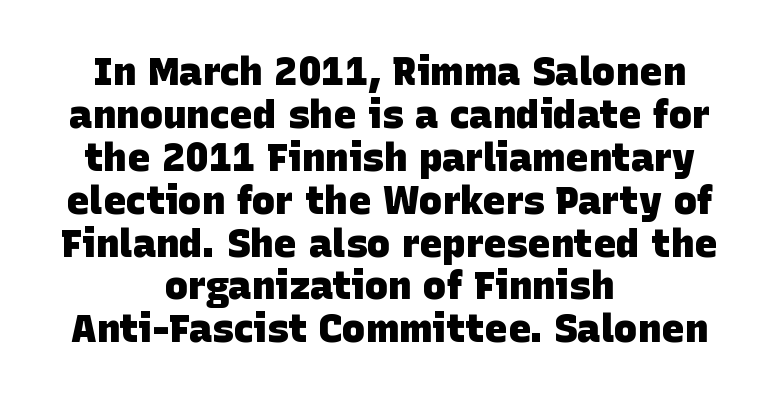
Q: Is the text bold? A: Yes.
Q: Is the typeface a serif or a sans-serif typeface? A: Sans-serif.
Q: Is the text underlined? A: No.
Q: How is the paragraph aligned? A: Centered.
Q: Is the spacing between letters normal or unusually wide? A: Normal.
Q: Is the spacing between lines tight, normal or loose? A: Tight.
Q: Width (condensed, normal, or wide)? A: Normal.
Q: Stroke contrast? A: Low.
Q: x-height? A: Large.
Q: Monospaced? A: No.
